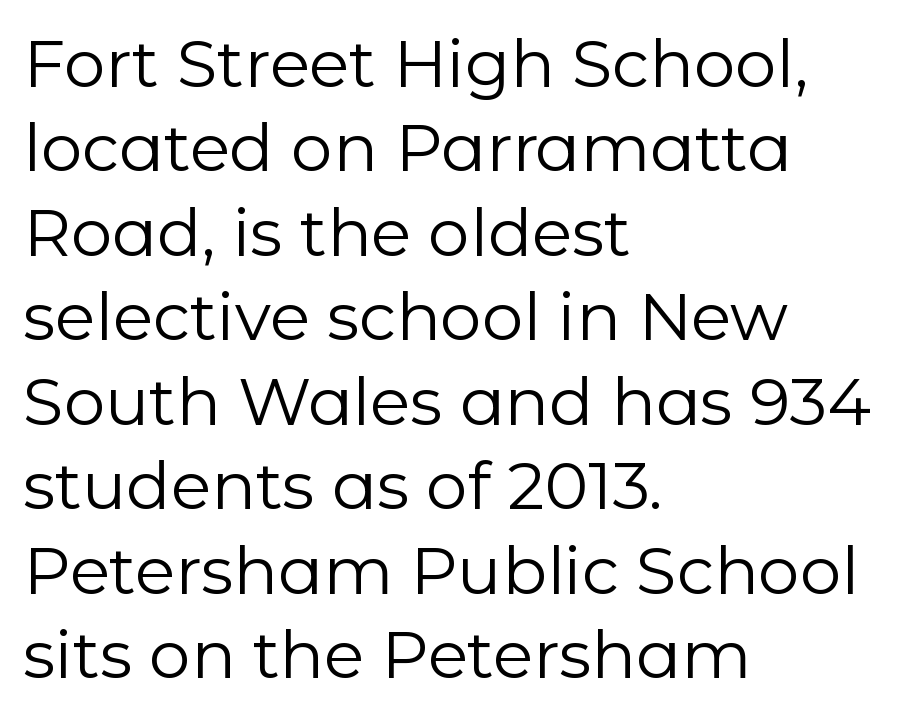
Q: Is the text bold? A: No.
Q: Is the text italic (slanted)? A: No, it is upright.
Q: Is the typeface a serif or a sans-serif typeface? A: Sans-serif.
Q: Is the text underlined? A: No.
Q: How is the paragraph aligned? A: Left-aligned.
Q: Is the spacing between letters normal or unusually wide? A: Normal.
Q: Is the spacing between lines tight, normal or loose? A: Normal.
Q: Width (condensed, normal, or wide)? A: Normal.
Q: Stroke contrast? A: Low.
Q: x-height? A: Medium.
Q: Monospaced? A: No.
